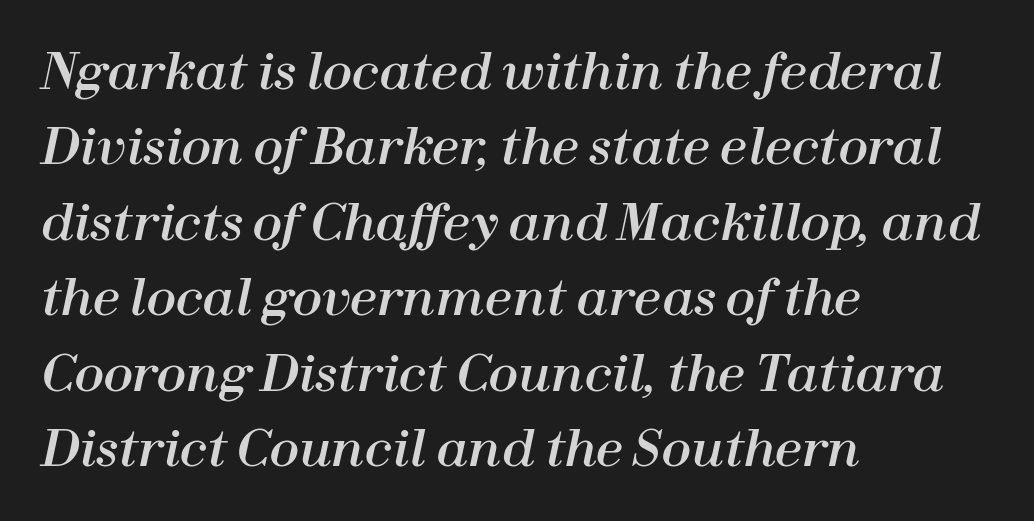
Q: Is the text italic (slanted)? A: Yes, it leans right by about 12 degrees.
Q: Is the text underlined? A: No.
Q: How is the paragraph aligned? A: Left-aligned.
Q: Is the spacing between letters normal or unusually wide? A: Normal.
Q: Is the spacing between lines tight, normal or loose? A: Normal.
Q: Width (condensed, normal, or wide)? A: Normal.
Q: Stroke contrast? A: High.
Q: x-height? A: Medium.
Q: Monospaced? A: No.
